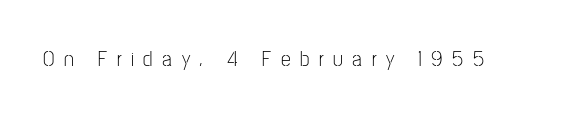
The image shows 22 px text type, upright; set unusually wide letter spacing (+0.43 em), not underlined.
